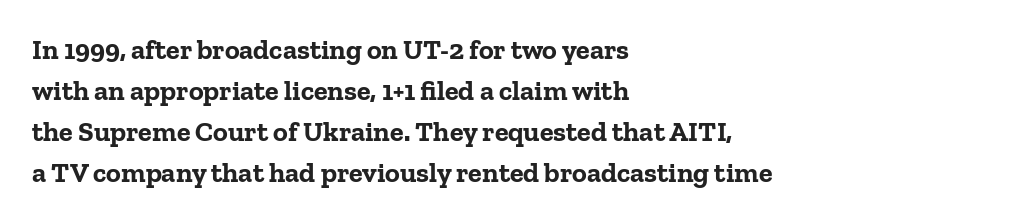
{"serif": "yes", "italic": "no", "bold": "yes", "weight": "bold", "width": "normal", "stroke_contrast": "low", "x_height": "medium", "monospaced": "no", "underline": "no", "align": "left", "line_spacing": "normal", "line_spacing_ratio": 1.47, "letter_spacing": "normal", "letter_spacing_em": 0.0, "glyph_px": 28}
